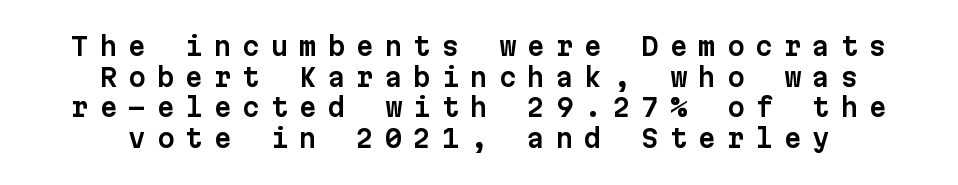
Descenders are the only things crossing below the line. Visually the block forms a symmetrical silhouette, jagged on both flanks. A typesetter would mark this as roman, not italic. Someone cranked the tracking dial way up on this one.
